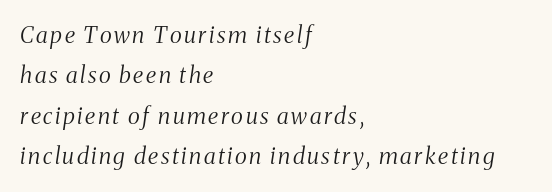
{"italic": "yes", "lean": "right", "slant_degrees": 8, "bold": "no", "underline": "no", "align": "left", "line_spacing_ratio": 1.76, "glyph_px": 23}
